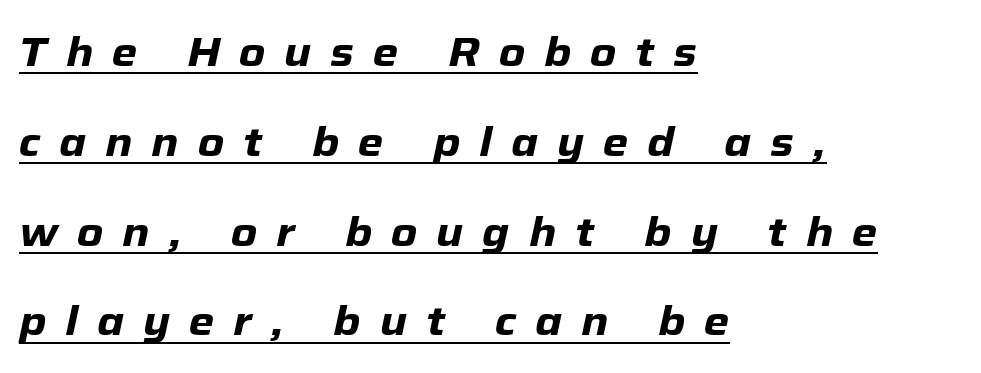
The letterforms stand isolated, each surrounded by extra space. If you drew a line through each stem, it would be angled. As a designer I'd log this as weight 700, bold. Typeset ragged right — the left edge is the straight one.
